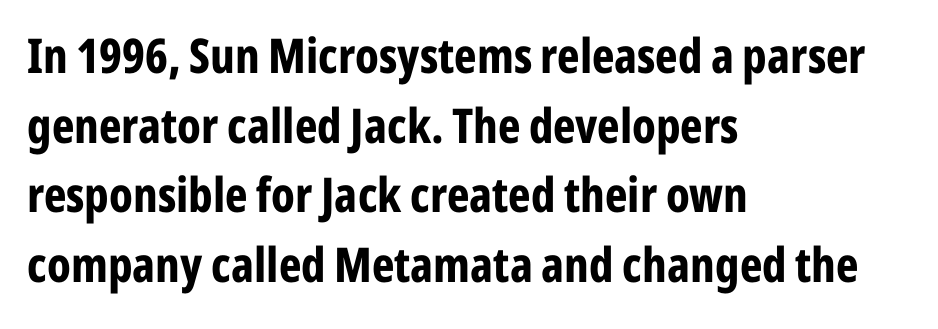
Caption: bold face, heavy strokes. Font category for this specimen: sans-serif. You could not count columns in this text — the font is proportionally spaced. Nobody touched the tracking dial on this one. Unlike italic type, these characters show no tilt at all.
